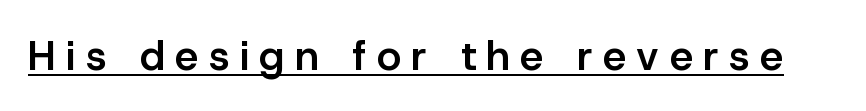
{"serif": "no", "italic": "no", "bold": "semi", "weight": "semibold", "width": "normal", "stroke_contrast": "low", "x_height": "medium", "monospaced": "no", "underline": "yes", "letter_spacing": "wide", "letter_spacing_em": 0.26, "glyph_px": 41}
